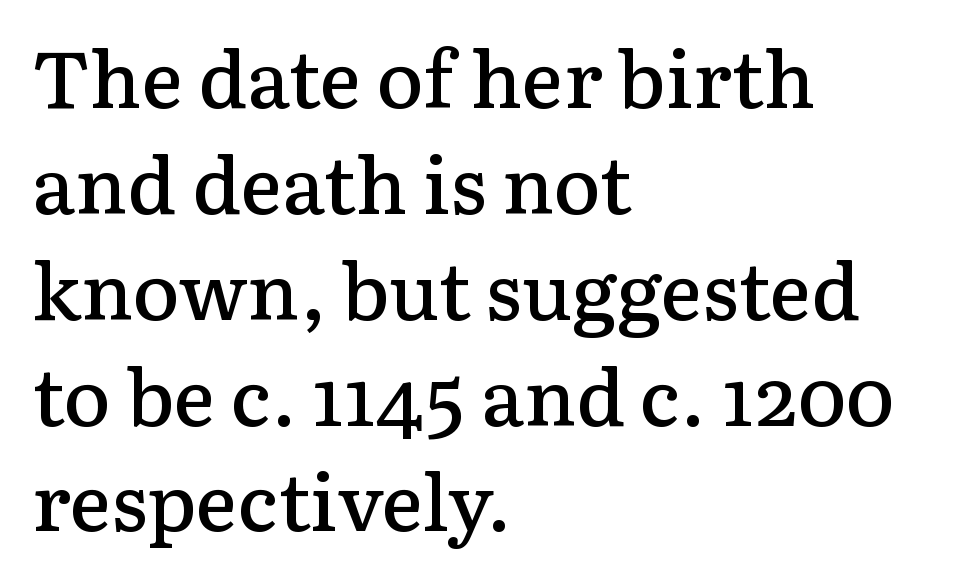
The image shows 79 px semibold serif type, upright; set left-aligned, normal line spacing (1.34x), normal letter spacing, not underlined; low stroke contrast and a medium x-height.
